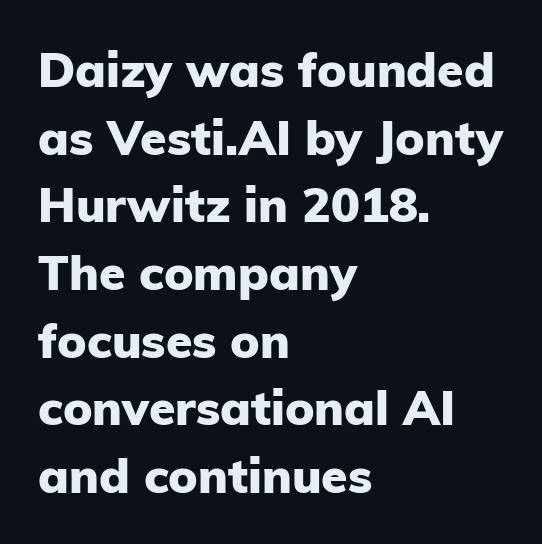
{"serif": "no", "italic": "no", "bold": "yes", "weight": "heavy", "width": "normal", "stroke_contrast": "low", "x_height": "medium", "monospaced": "no", "underline": "no", "align": "left", "line_spacing": "normal", "line_spacing_ratio": 1.41, "letter_spacing": "normal", "letter_spacing_em": 0.0, "glyph_px": 48}
